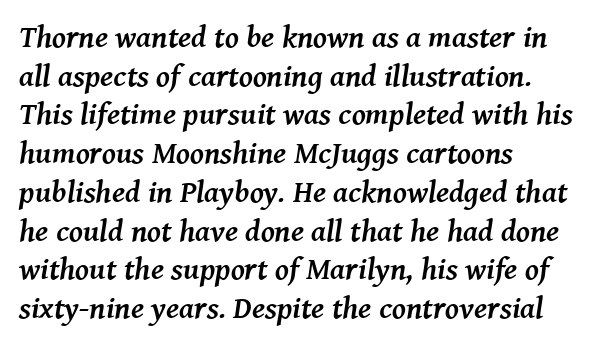
Characters are canted at an angle relative to the baseline's perpendicular. This sample has the flowing, uneven cadence of proportional lettering. The tracking reads as untouched default to a designer's eye. Look at the bottom of the vertical strokes: they flare into serifs here. Heft: maximum for text — a bold. Leftover space on each line is placed entirely after the last word.
